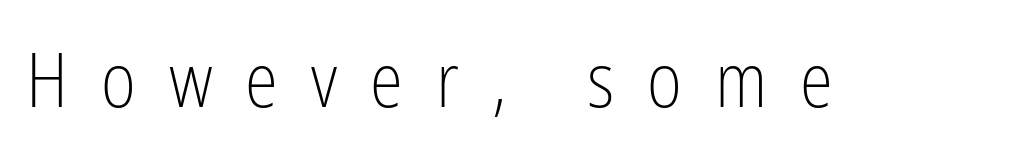
Q: Is the text bold? A: No.
Q: Is the text italic (slanted)? A: No, it is upright.
Q: Is the typeface a serif or a sans-serif typeface? A: Sans-serif.
Q: Is the text underlined? A: No.
Q: Is the spacing between letters normal or unusually wide? A: Unusually wide.
Q: Width (condensed, normal, or wide)? A: Condensed.
Q: Stroke contrast? A: Low.
Q: x-height? A: Medium.
Q: Monospaced? A: No.
